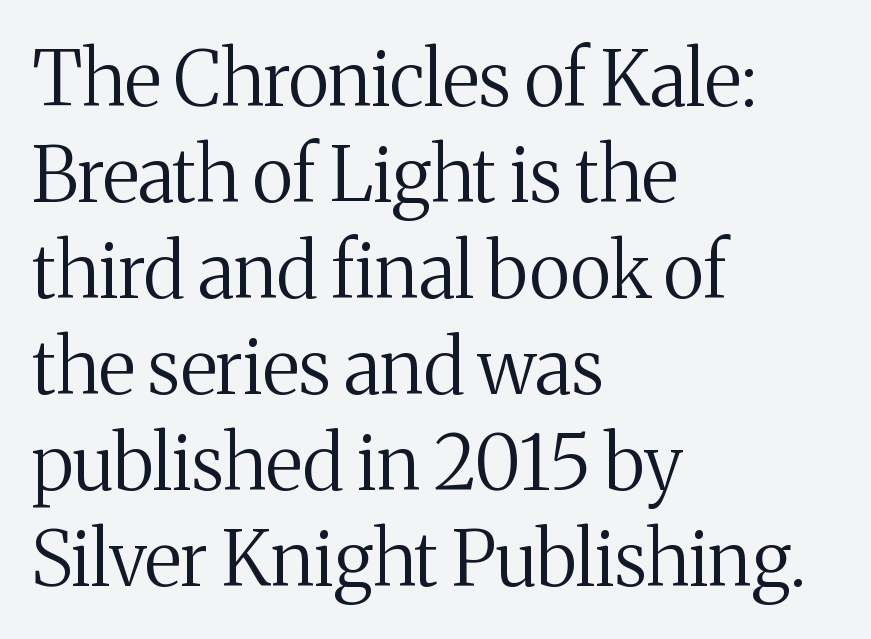
Varying glyph widths throughout — classic text-font behaviour. Leading: standard. The strokes are not fattened; the text isn't bold. Clear beneath every line of the passage.
